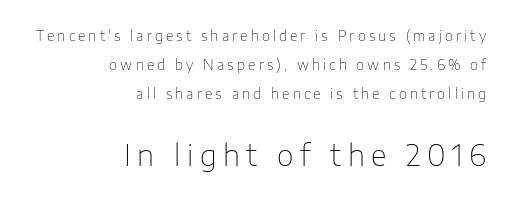
Q: Is the text bold? A: No.
Q: Is the text italic (slanted)? A: No, it is upright.
Q: Is the typeface a serif or a sans-serif typeface? A: Sans-serif.
Q: Is the text underlined? A: No.
Q: How is the paragraph aligned? A: Right-aligned.
Q: Is the spacing between letters normal or unusually wide? A: Unusually wide.
Q: Is the spacing between lines tight, normal or loose? A: Loose.
Q: Which block of text is set in a larger size, the first (top) or the second (bottom)? A: The second (bottom) one.
Q: Width (condensed, normal, or wide)? A: Normal.
Q: Stroke contrast? A: Low.
Q: x-height? A: Medium.
Q: Monospaced? A: No.
